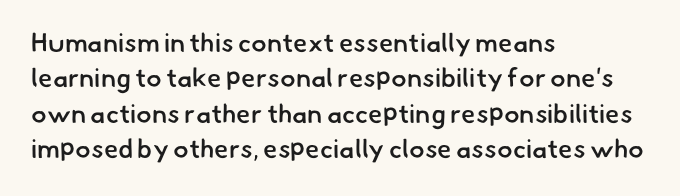
The image shows 26 px text type; set left-aligned, normal line spacing (1.36x), normal letter spacing, not underlined.
